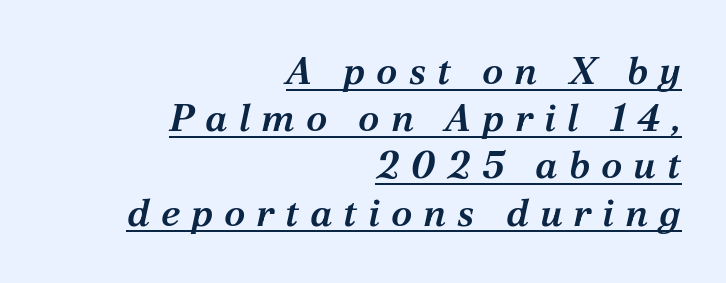
Q: Is the text bold? A: Semi-bold.
Q: Is the text italic (slanted)? A: Yes, it leans right by about 12 degrees.
Q: Is the typeface a serif or a sans-serif typeface? A: Serif.
Q: Is the text underlined? A: Yes.
Q: How is the paragraph aligned? A: Right-aligned.
Q: Is the spacing between letters normal or unusually wide? A: Unusually wide.
Q: Width (condensed, normal, or wide)? A: Normal.
Q: Stroke contrast? A: Medium.
Q: x-height? A: Medium.
Q: Monospaced? A: No.
